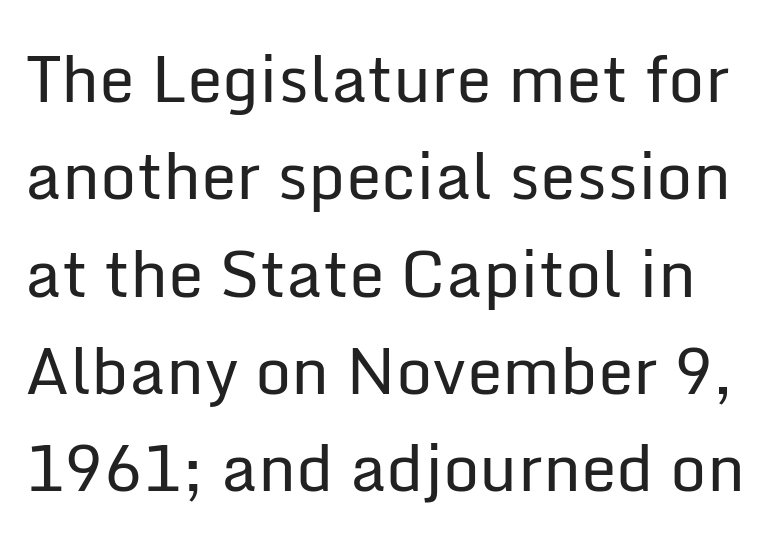
Q: Is the text bold? A: No.
Q: Is the text italic (slanted)? A: No, it is upright.
Q: Is the typeface a serif or a sans-serif typeface? A: Sans-serif.
Q: Is the text underlined? A: No.
Q: Is the spacing between letters normal or unusually wide? A: Normal.
Q: Is the spacing between lines tight, normal or loose? A: Normal.
Q: Width (condensed, normal, or wide)? A: Normal.
Q: Stroke contrast? A: Low.
Q: x-height? A: Medium.
Q: Monospaced? A: No.
